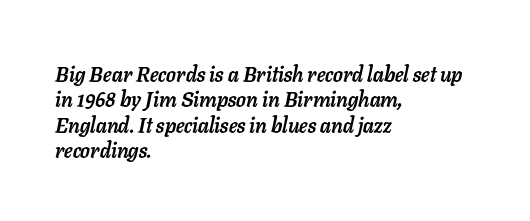
Heavy-handed strokes throughout: this text is bold. Slant detected: the letters are inclined. Here the glyphs are tracked normally, forming tight word shapes. The words here are not underlined.
